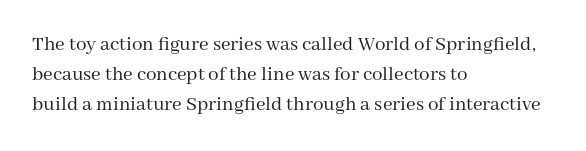
The image shows 21 px text type, upright; set left-aligned, normal line spacing (1.44x), normal letter spacing, not underlined.
